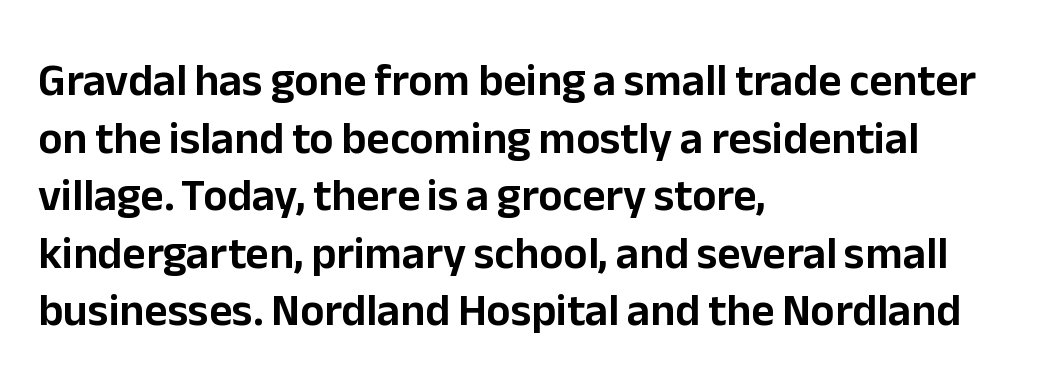
The image shows 45 px sans-serif type, upright; set left-aligned, normal line spacing (1.28x), normal letter spacing, not underlined; low stroke contrast and a medium x-height.
